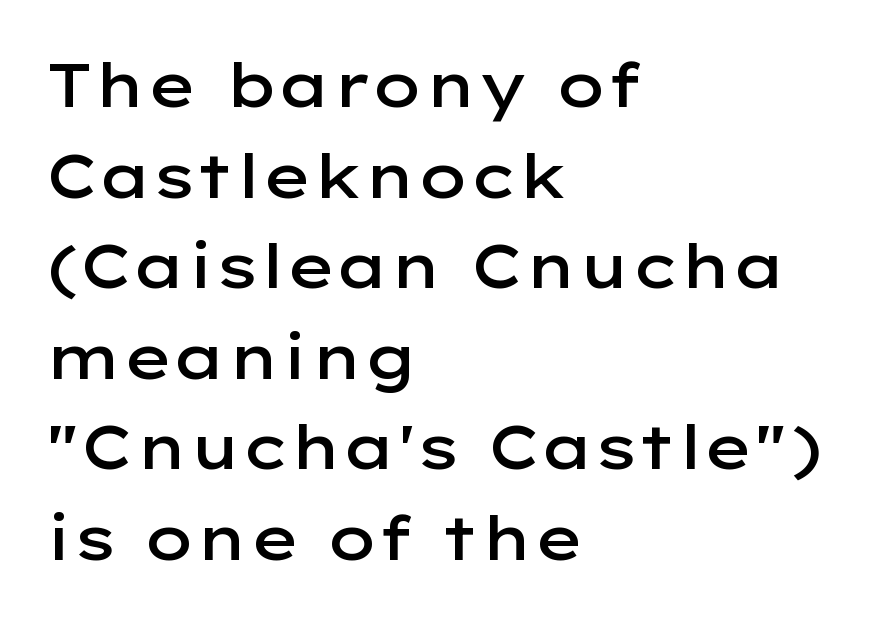
{"serif": "no", "italic": "no", "bold": "semi", "weight": "semibold", "width": "wide", "stroke_contrast": "low", "x_height": "medium", "monospaced": "no", "underline": "no", "align": "left", "line_spacing": "normal", "line_spacing_ratio": 1.46, "letter_spacing": "normal", "letter_spacing_em": 0.0, "glyph_px": 62}
